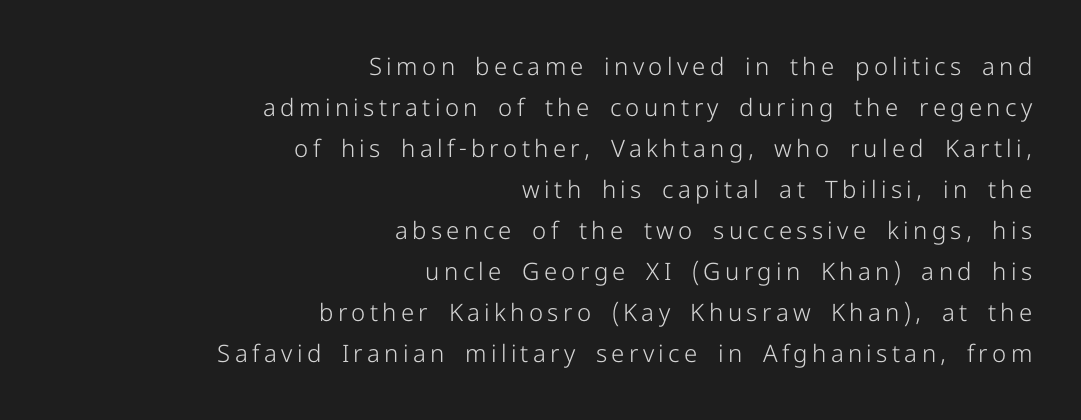
{"italic": "no", "bold": "no", "underline": "no", "align": "right", "line_spacing_ratio": 1.71, "glyph_px": 24}
